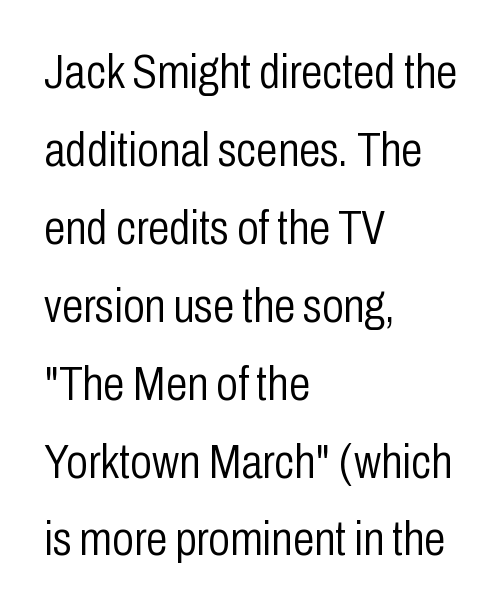
Glyph-to-glyph distance matches everyday printed text. If you drew a line through each stem, it would be perfectly vertical. Bold? No — there's no thickening of the strokes. The passage shown is not underscored anywhere. Nothing sits at the stroke ends, so this counts as sans-serif. The rows are spaced the way most documents space them.
